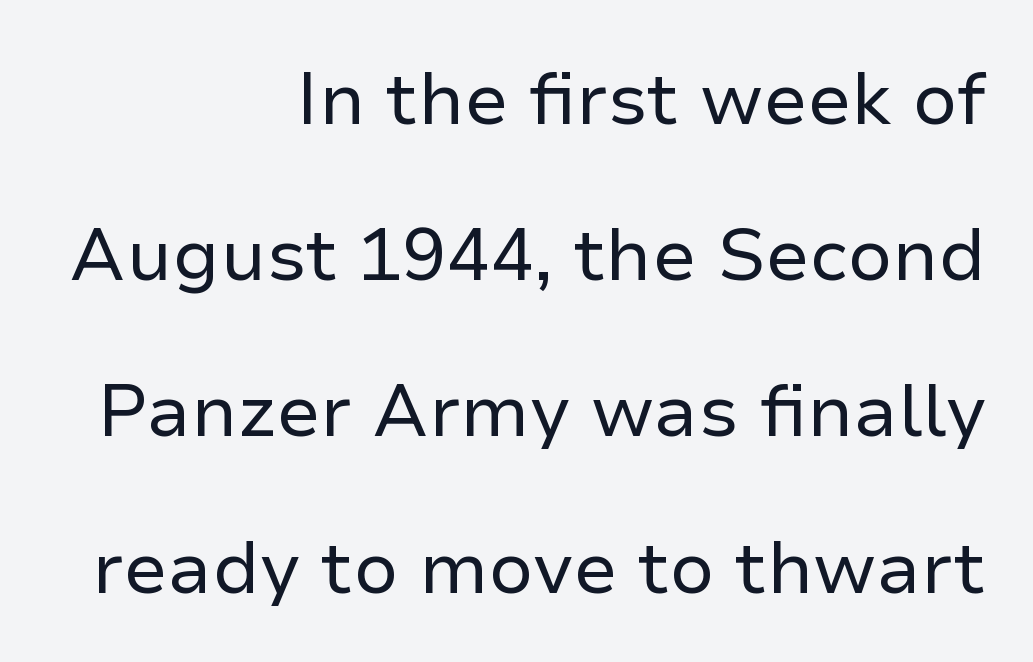
{"serif": "no", "italic": "no", "bold": "no", "weight": "regular", "width": "normal", "stroke_contrast": "low", "x_height": "medium", "monospaced": "no", "underline": "no", "align": "right", "line_spacing": "loose", "line_spacing_ratio": 2.14, "letter_spacing": "normal", "letter_spacing_em": 0.0, "glyph_px": 73}
